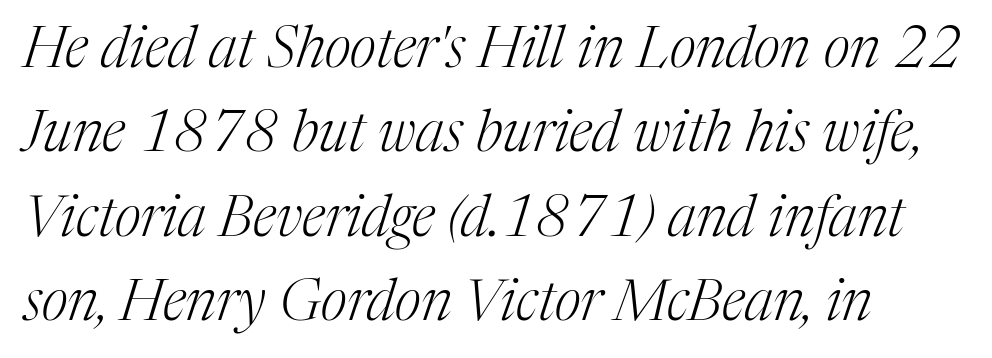
The image shows 57 px light serif type, italic (leaning right); set left-aligned, normal line spacing (1.48x), normal letter spacing, not underlined; medium stroke contrast and a medium x-height.
